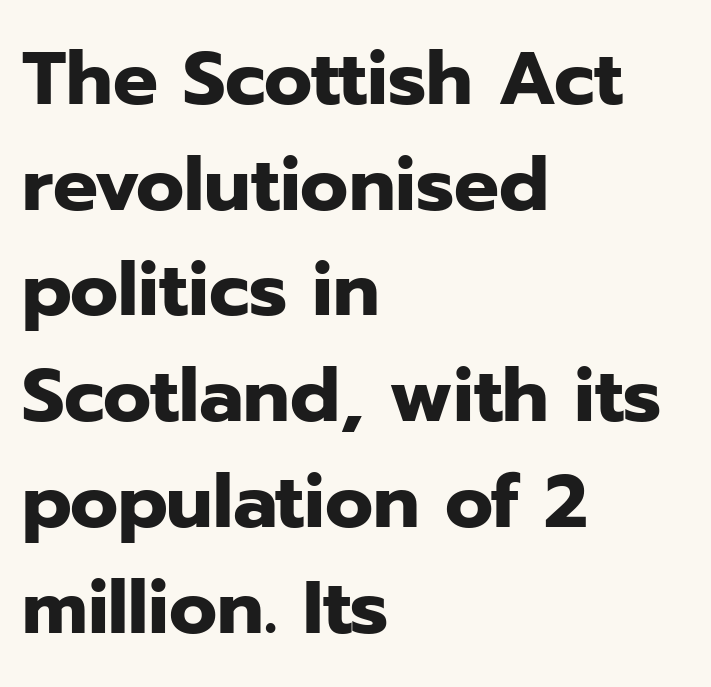
The image shows 75 px heavy sans-serif type, upright; set left-aligned, normal line spacing (1.41x), normal letter spacing, not underlined; low stroke contrast and a medium x-height.
